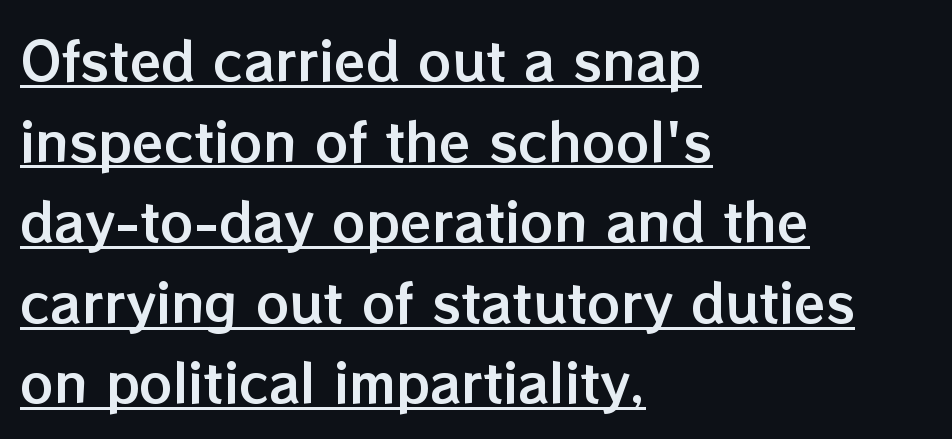
Q: Is the text italic (slanted)? A: No, it is upright.
Q: Is the text underlined? A: Yes.
Q: How is the paragraph aligned? A: Left-aligned.
Q: Is the spacing between letters normal or unusually wide? A: Normal.
Q: Is the spacing between lines tight, normal or loose? A: Normal.
Q: Width (condensed, normal, or wide)? A: Normal.
Q: Stroke contrast? A: Low.
Q: x-height? A: Medium.
Q: Monospaced? A: No.
